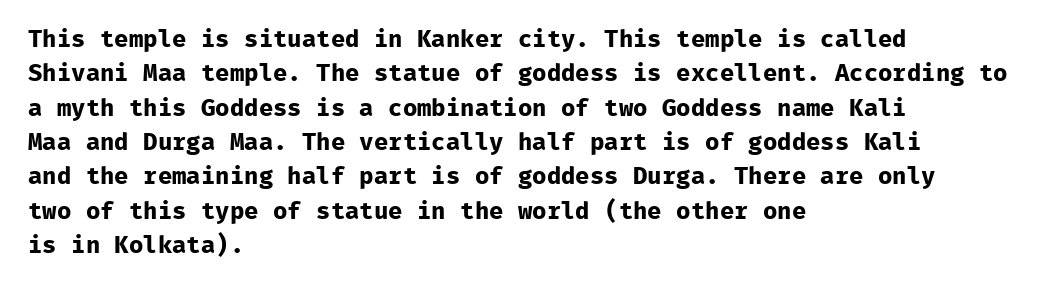
The passage shown is emphatically bold. The space directly below the letters is spotless. Italic? Not at all — the glyphs are vertical. The block of text has a typical density, with ordinary space between rows.
